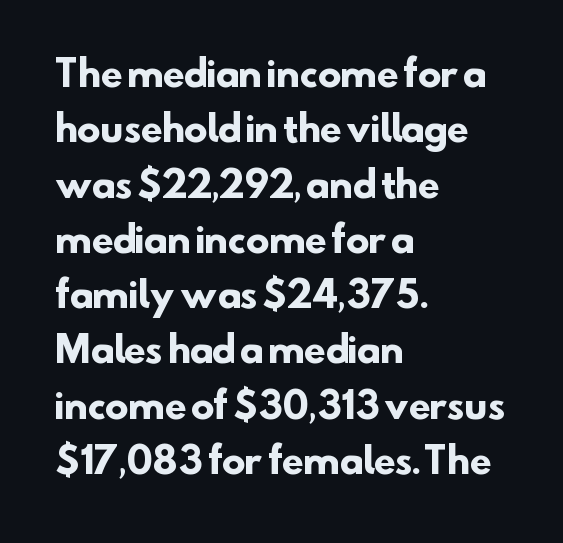
The image shows 35 px heavy sans-serif type; set left-aligned, normal line spacing (1.58x), normal letter spacing, not underlined; low stroke contrast and a small x-height.
